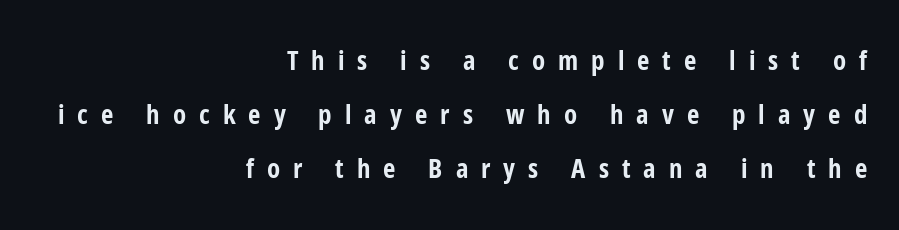
Q: Is the text bold? A: Yes.
Q: Is the text italic (slanted)? A: No, it is upright.
Q: Is the text underlined? A: No.
Q: How is the paragraph aligned? A: Right-aligned.
Q: Is the spacing between letters normal or unusually wide? A: Unusually wide.
Q: Is the spacing between lines tight, normal or loose? A: Loose.
